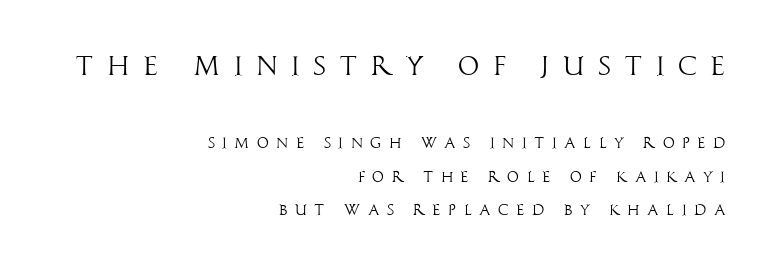
{"italic": "no", "bold": "no", "underline": "no", "align": "right", "line_spacing": "loose", "line_spacing_ratio": 2.24, "letter_spacing": "wide", "letter_spacing_em": 0.5, "larger_block": "first", "size_ratio": 1.8, "glyph_px": 27}
